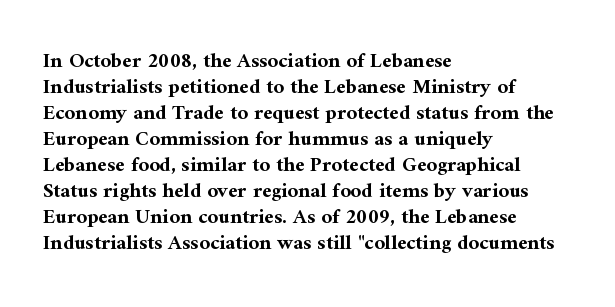
{"italic": "no", "bold": "yes", "underline": "no", "align": "left", "line_spacing_ratio": 1.24, "letter_spacing": "normal", "letter_spacing_em": 0.0, "glyph_px": 21}
